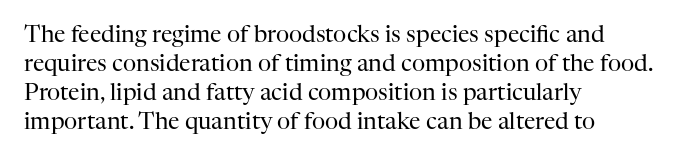
Q: Is the text bold? A: No.
Q: Is the text italic (slanted)? A: No, it is upright.
Q: Is the text underlined? A: No.
Q: How is the paragraph aligned? A: Left-aligned.
Q: Is the spacing between letters normal or unusually wide? A: Normal.
Q: Is the spacing between lines tight, normal or loose? A: Normal.
